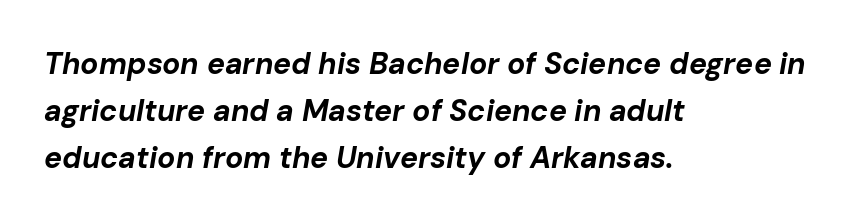
The image shows 30 px bold type, italic (leaning right); set left-aligned, normal line spacing (1.57x), normal letter spacing, not underlined; low stroke contrast and a medium x-height.
